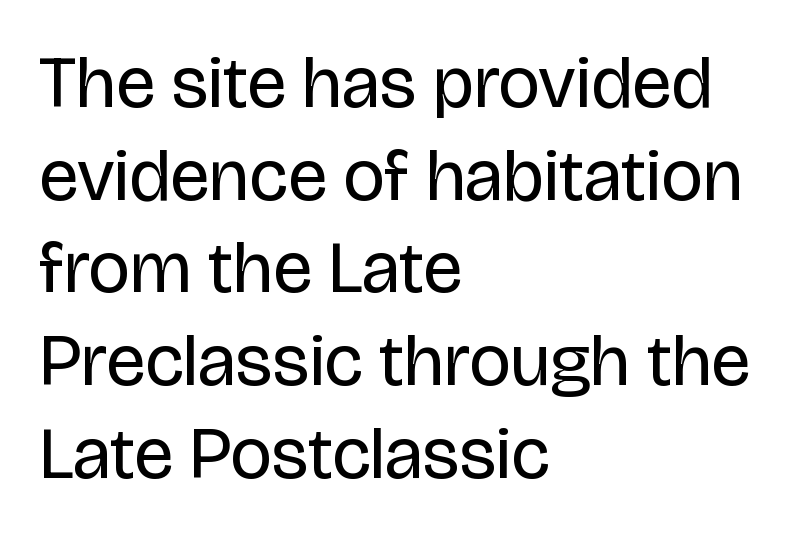
Is the stroke heavy? The answer is a plain regular-or-lighter. This sample has the flowing, uneven cadence of proportional lettering. The rendering anchors every line to the left-hand side. Clear beneath every line of the passage. In terms of letterspacing, this is plain default setting.
